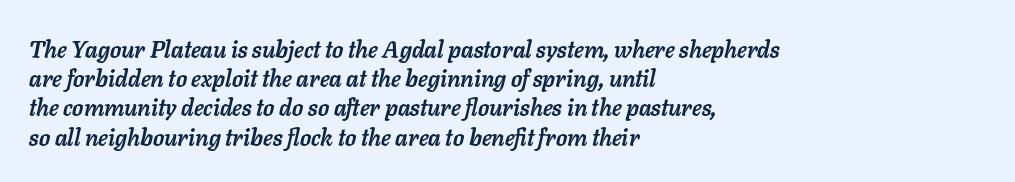
{"italic": "yes", "lean": "right", "slant_degrees": 11, "bold": "yes", "underline": "no", "align": "left", "line_spacing": "normal", "line_spacing_ratio": 1.27, "letter_spacing": "normal", "letter_spacing_em": 0.0, "glyph_px": 23}
